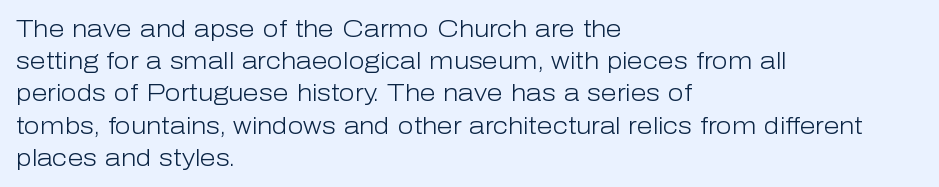
Regarding leading, the lines here are spaced in the standard way. The setting favours the left margin, as ordinary paragraphs usually do. The typeface has the unassuming heft of standard copy or less. The tracking reads as untouched default to a designer's eye. Type without underlining. Vertical strokes here are truly vertical.
